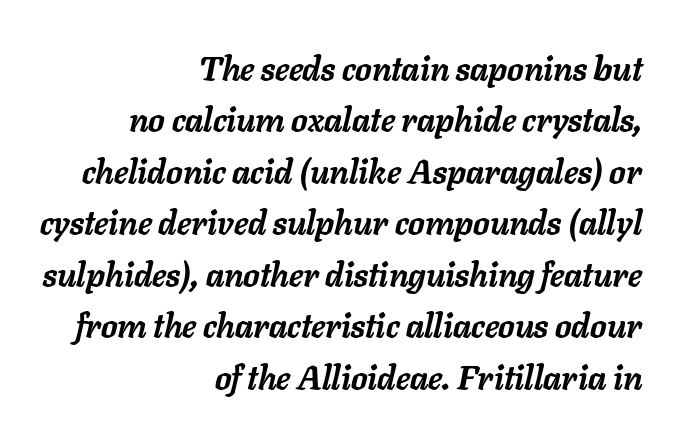
{"italic": "yes", "lean": "right", "slant_degrees": 11, "bold": "yes", "weight": "semibold", "width": "normal", "stroke_contrast": "low", "x_height": "medium", "monospaced": "no", "underline": "no", "align": "right", "line_spacing": "normal", "line_spacing_ratio": 1.56, "letter_spacing": "normal", "letter_spacing_em": 0.0, "glyph_px": 33}
